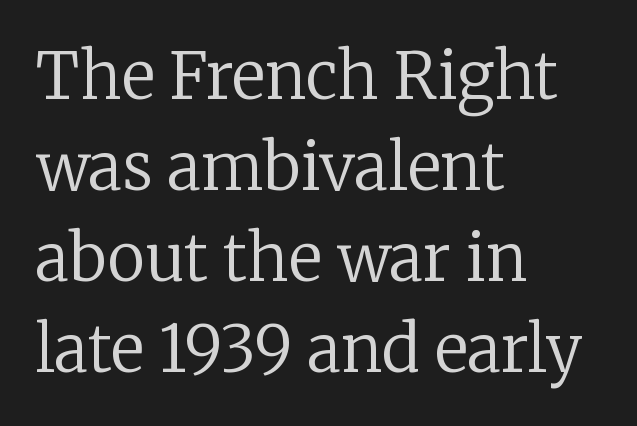
This is roman type, the default non-slanted kind. Every row of glyphs begins at an identical x-position on the left. This sample uses a serif face. The line-height multiplier appears to be the usual default. Glance below the letters and you will spot only blank space. Ink coverage per letter is moderate at most.
